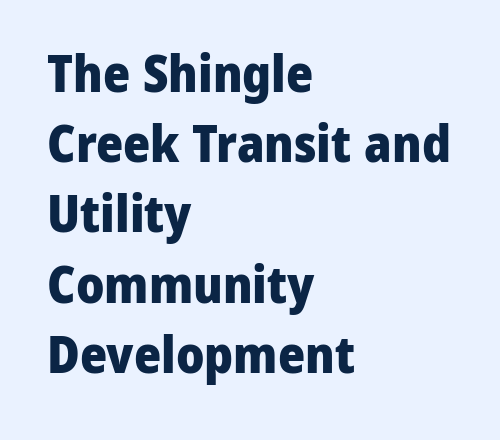
The image shows 52 px heavy sans-serif type, upright; set left-aligned, normal line spacing (1.35x), normal letter spacing, not underlined; low stroke contrast and a medium x-height.
